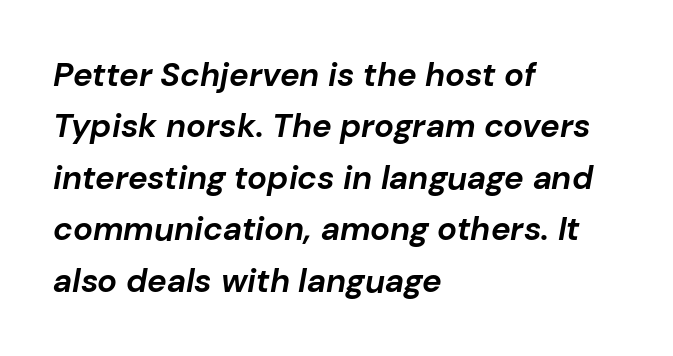
In CSS terms this would be text-align: left. Here the designer chose a conventional face with non-uniform glyph widths. Words float on clear page, feet unadorned. The block of text has a typical density, with ordinary space between rows. A typesetter would mark this as italic. There is no visible air inserted between adjacent glyphs.
